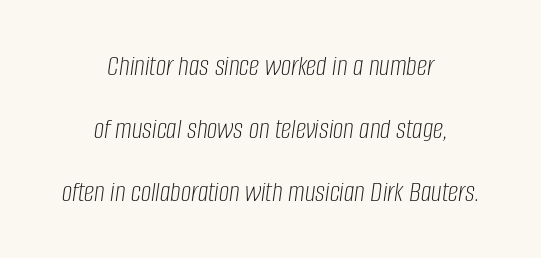
The image shows 29 px light, condensed type, italic (leaning right); set centered, loose line spacing (2.17x), normal letter spacing, not underlined; low stroke contrast and a large x-height.
